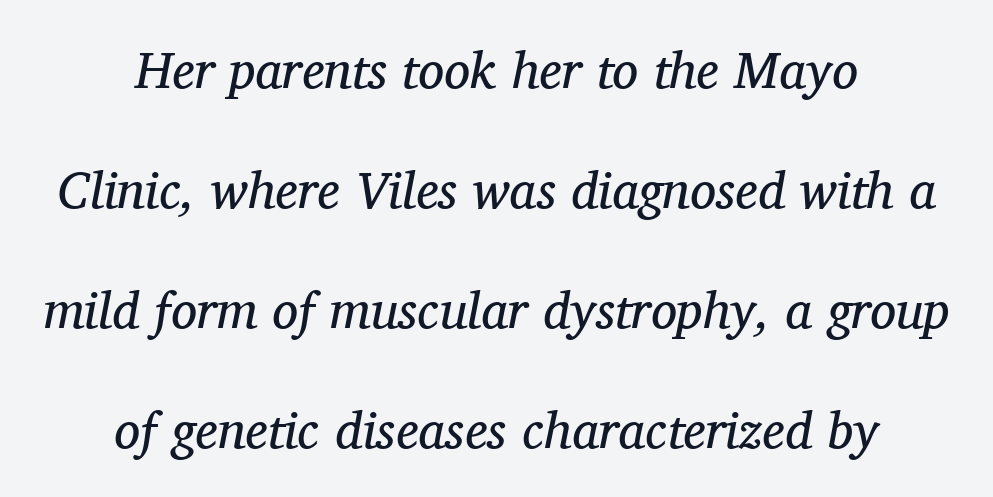
Every character sits at an angle, as italics do. Line spacing here is loose. The face used here is proportionally spaced, like ordinary book or web type. The text block is weighted toward neither margin, spreading evenly from the middle. The font is comparable to plain body text, perhaps lighter. The passage shown is typeset with a serif family.
